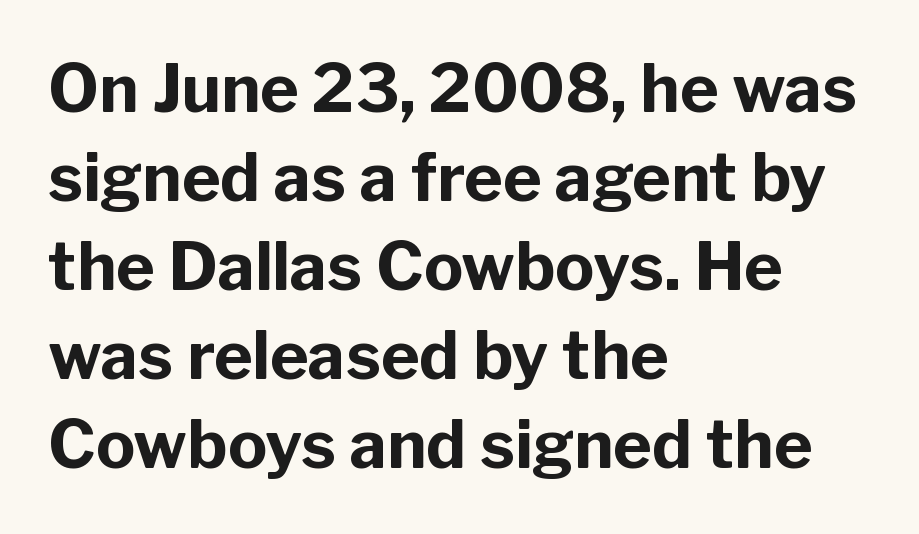
The image shows 66 px bold sans-serif type, upright; set left-aligned, normal line spacing (1.35x), normal letter spacing, not underlined; low stroke contrast and a medium x-height.
